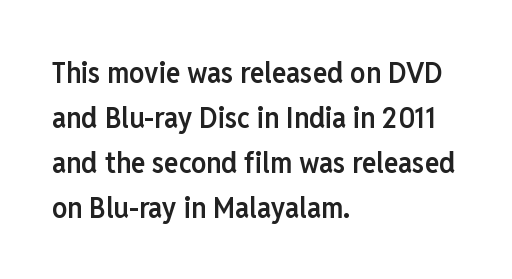
On the weight axis this lands at semibold, roughly 600. Note: no serifs on the glyphs. This block has exactly the height ordinary leading produces. Spacing verdict: proportional, widths tailored to each character. There is no visible air inserted between adjacent glyphs.
